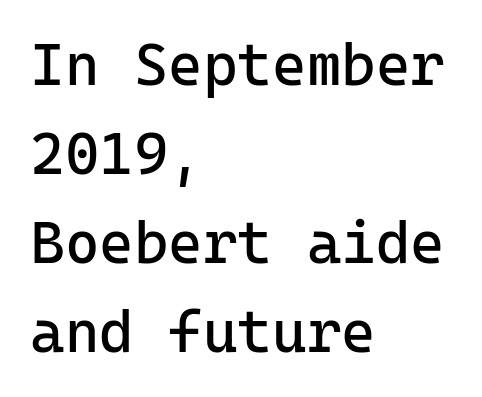
{"serif": "no", "italic": "no", "bold": "no", "weight": "regular", "width": "normal", "stroke_contrast": "low", "x_height": "medium", "monospaced": "yes", "underline": "no", "align": "left", "line_spacing": "normal", "line_spacing_ratio": 1.51, "letter_spacing": "normal", "letter_spacing_em": 0.0, "glyph_px": 59}
